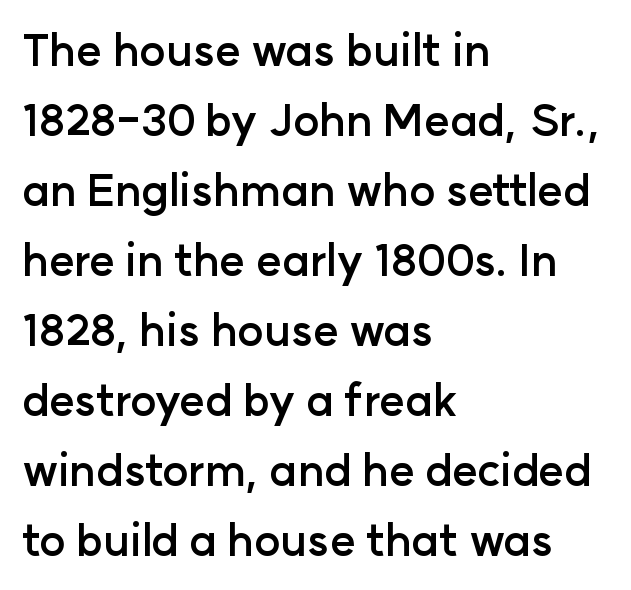
{"serif": "no", "italic": "no", "bold": "yes", "weight": "semibold", "width": "normal", "stroke_contrast": "low", "x_height": "medium", "monospaced": "no", "underline": "no", "align": "left", "line_spacing": "normal", "line_spacing_ratio": 1.59, "letter_spacing": "normal", "letter_spacing_em": 0.0, "glyph_px": 44}
